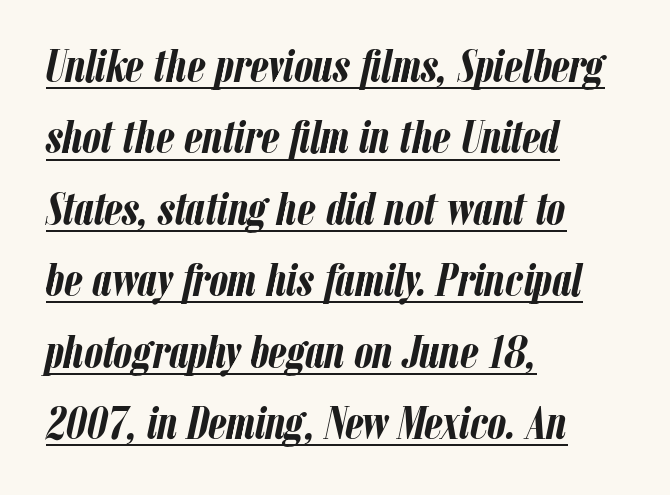
Do the characters align in a grid? No, the font is proportional. Leading matches the norm, producing a regular column. Nothing unusual about the tracking: characters are spaced as the font intends. Each glyph is drawn with heavy, bold strokes. Visually the block forms a straight wall on the left and a jagged coastline on the right. The words here are underlined.
